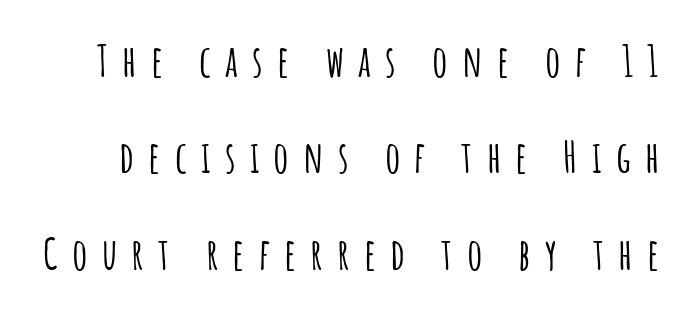
The image shows 43 px condensed sans-serif type, upright; set loose line spacing (2.24x), unusually wide letter spacing (+0.33 em), not underlined; low stroke contrast and a large x-height.
